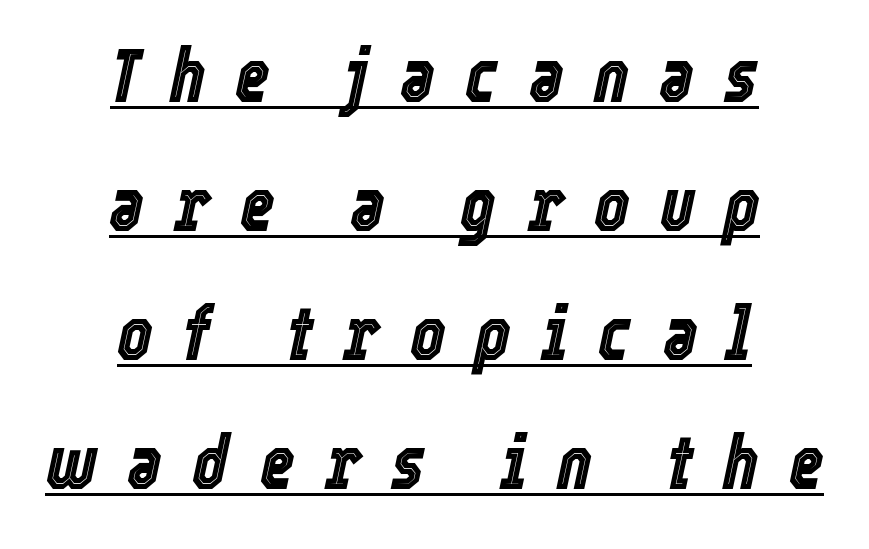
{"italic": "yes", "lean": "right", "slant_degrees": 12, "width": "condensed", "x_height": "medium", "monospaced": "no", "underline": "yes", "align": "center", "line_spacing_ratio": 1.72, "letter_spacing": "wide", "letter_spacing_em": 0.4, "glyph_px": 75}
